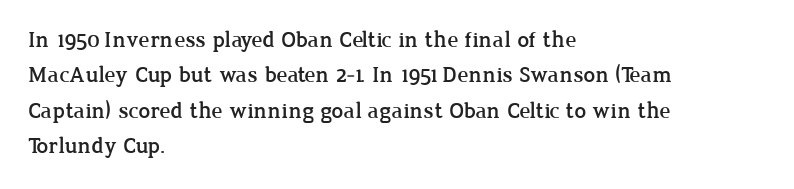
Q: Is the text italic (slanted)? A: No, it is upright.
Q: Is the text underlined? A: No.
Q: How is the paragraph aligned? A: Left-aligned.
Q: Is the spacing between letters normal or unusually wide? A: Normal.
Q: Is the spacing between lines tight, normal or loose? A: Normal.
